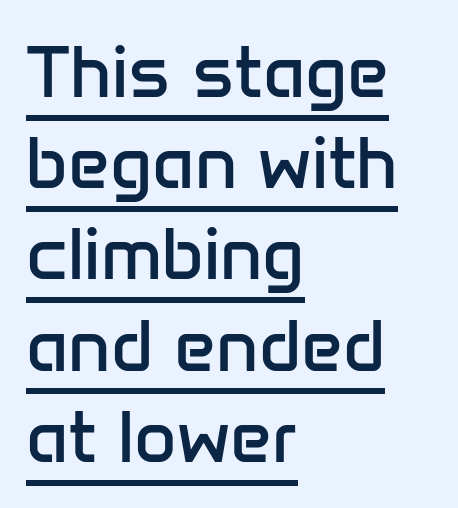
The lines in this sample share a left origin and differ only in where they stop. No italicization has been applied; the sample stays upright. You can see a thin bar hugging the bottom of the glyphs. The face looks like a standard text weight, possibly lighter.
